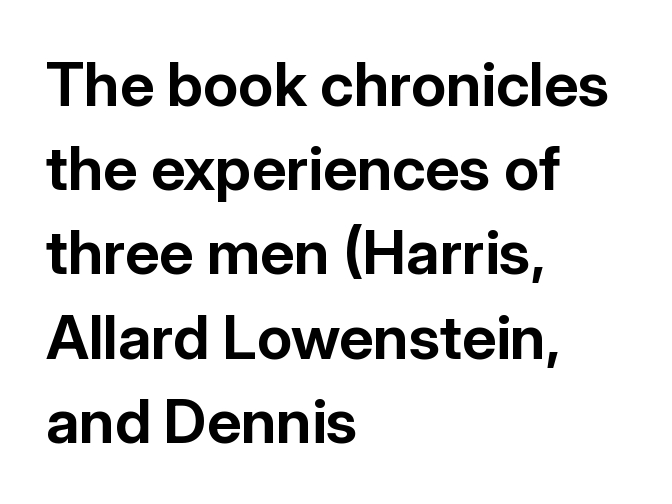
Q: Is the text bold? A: Yes.
Q: Is the text italic (slanted)? A: No, it is upright.
Q: Is the typeface a serif or a sans-serif typeface? A: Sans-serif.
Q: Is the text underlined? A: No.
Q: How is the paragraph aligned? A: Left-aligned.
Q: Is the spacing between letters normal or unusually wide? A: Normal.
Q: Is the spacing between lines tight, normal or loose? A: Normal.
Q: Width (condensed, normal, or wide)? A: Normal.
Q: Stroke contrast? A: Low.
Q: x-height? A: Medium.
Q: Monospaced? A: No.
